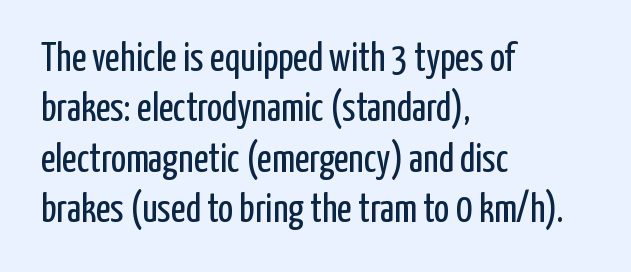
Q: Is the text bold? A: No.
Q: Is the text italic (slanted)? A: No, it is upright.
Q: Is the typeface a serif or a sans-serif typeface? A: Sans-serif.
Q: Is the text underlined? A: No.
Q: How is the paragraph aligned? A: Left-aligned.
Q: Is the spacing between letters normal or unusually wide? A: Normal.
Q: Is the spacing between lines tight, normal or loose? A: Normal.
Q: Width (condensed, normal, or wide)? A: Condensed.
Q: Stroke contrast? A: Low.
Q: x-height? A: Medium.
Q: Monospaced? A: No.
